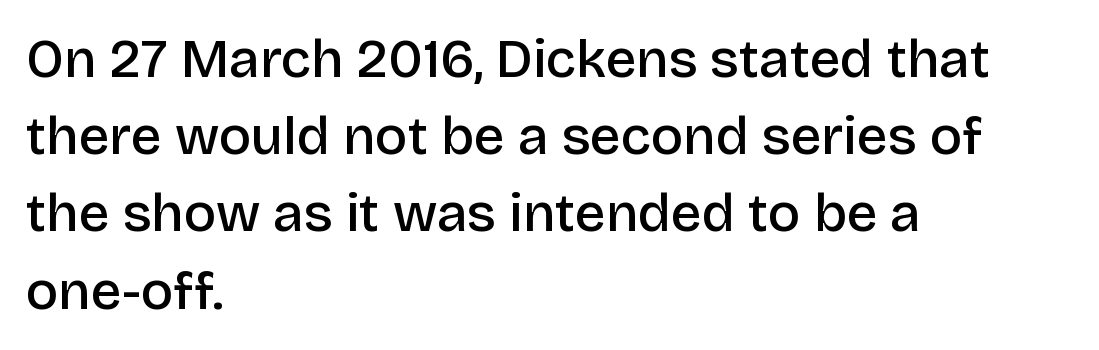
{"serif": "no", "italic": "no", "bold": "semi", "weight": "semibold", "width": "normal", "stroke_contrast": "low", "x_height": "large", "monospaced": "no", "underline": "no", "align": "left", "line_spacing": "normal", "line_spacing_ratio": 1.43, "letter_spacing": "normal", "letter_spacing_em": 0.0, "glyph_px": 54}
